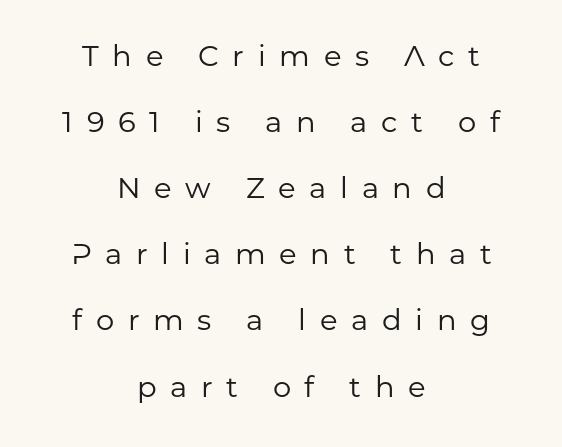
The leading is generous, giving the passage an open texture. The rendering shows plain stroke endings on the letterforms — a sans-serif design. Proportional: the letters do not fall into vertical columns. If you folded the block vertically in half, each line would mirror itself in length. In terms of posture, this sample is upright.
